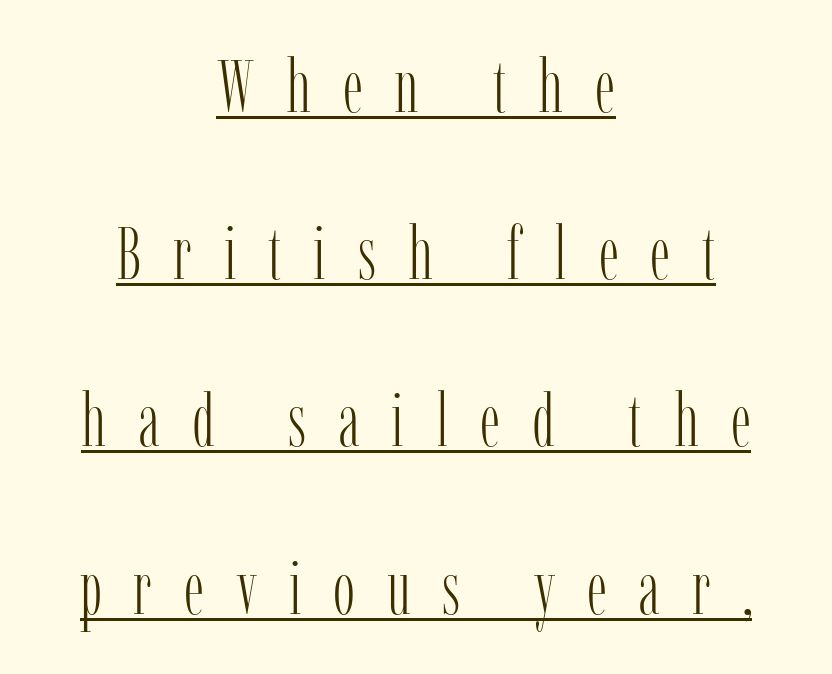
Is there an underline? Yes — a line sits under the letters. Display-style spreading of the glyphs; the letterfit is very open. Both edges are ragged and mirror each other, which tells us the setting is centered. Baseline-to-baseline distance is far greater than the letter height. Spacing verdict: proportional, widths tailored to each character. Posture: upright roman.
